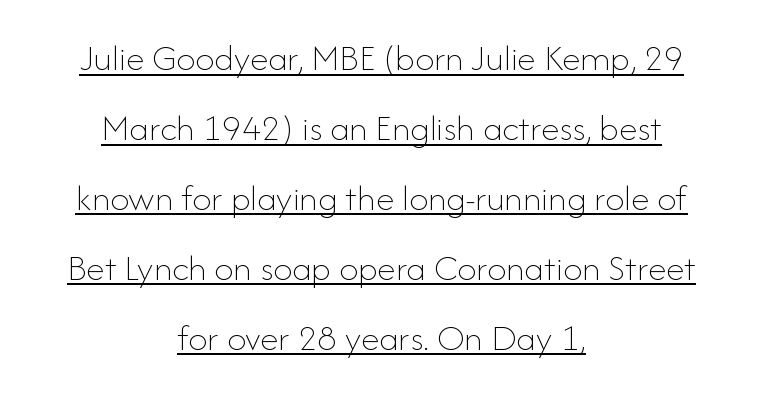
The image shows 38 px thin type, upright; set centered, line spacing 1.84x, normal letter spacing, underlined; low stroke contrast and a small x-height.
